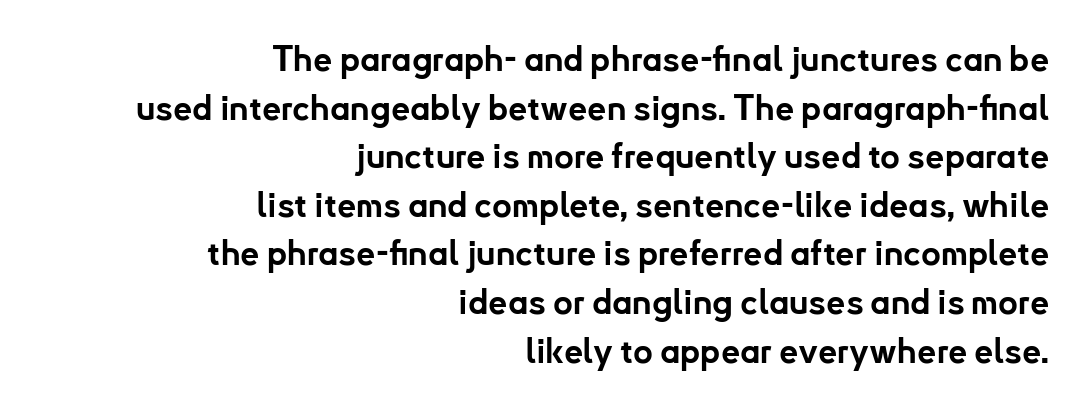
The image shows 34 px bold sans-serif type, upright; set right-aligned, normal line spacing (1.43x), normal letter spacing, not underlined; low stroke contrast and a small x-height.
